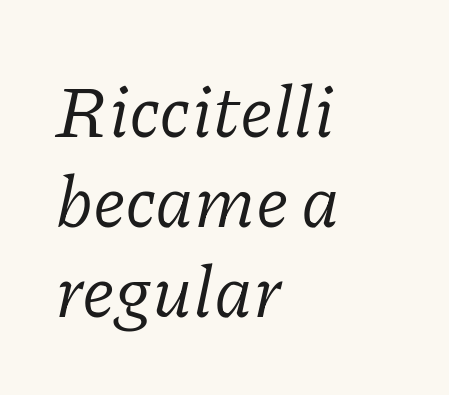
{"serif": "yes", "italic": "yes", "lean": "right", "slant_degrees": 11, "bold": "no", "weight": "regular", "width": "normal", "stroke_contrast": "low", "x_height": "medium", "monospaced": "no", "underline": "no", "align": "left", "line_spacing_ratio": 1.23, "letter_spacing": "normal", "letter_spacing_em": 0.0, "glyph_px": 73}
